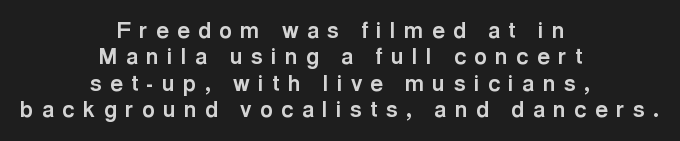
The image shows 22 px bold type, upright; set centered, line spacing 1.2x, unusually wide letter spacing (+0.38 em), not underlined.
